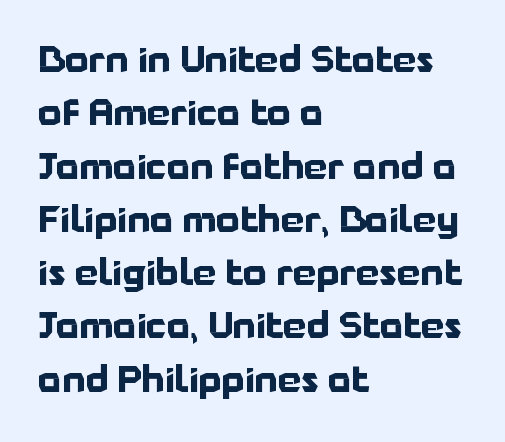
Q: Is the text bold? A: Yes.
Q: Is the text italic (slanted)? A: No, it is upright.
Q: Is the typeface a serif or a sans-serif typeface? A: Sans-serif.
Q: Is the text underlined? A: No.
Q: How is the paragraph aligned? A: Left-aligned.
Q: Is the spacing between letters normal or unusually wide? A: Normal.
Q: Is the spacing between lines tight, normal or loose? A: Normal.
Q: Width (condensed, normal, or wide)? A: Normal.
Q: Stroke contrast? A: Low.
Q: x-height? A: Medium.
Q: Monospaced? A: No.
